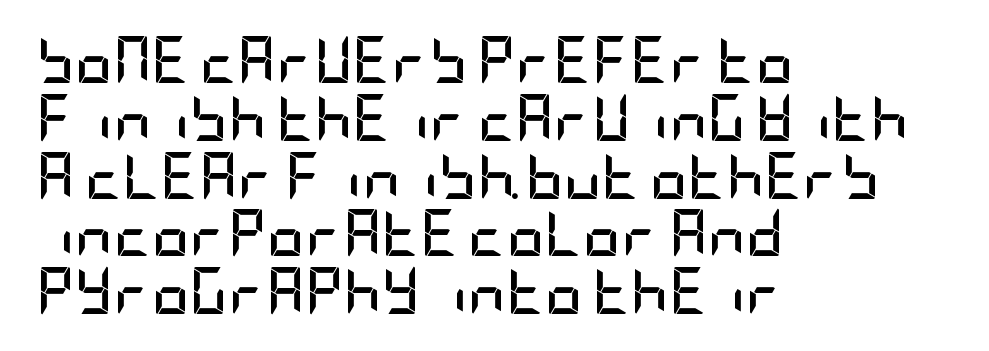
{"serif": "no", "italic": "no", "bold": "yes", "weight": "semibold", "width": "condensed", "stroke_contrast": "low", "x_height": "large", "underline": "no", "align": "left", "line_spacing_ratio": 1.23, "letter_spacing": "normal", "letter_spacing_em": 0.0, "glyph_px": 47}
